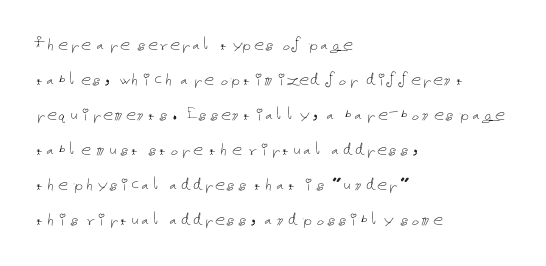
The image shows 20 px text type, upright; set left-aligned, line spacing 1.75x, normal letter spacing, not underlined.
